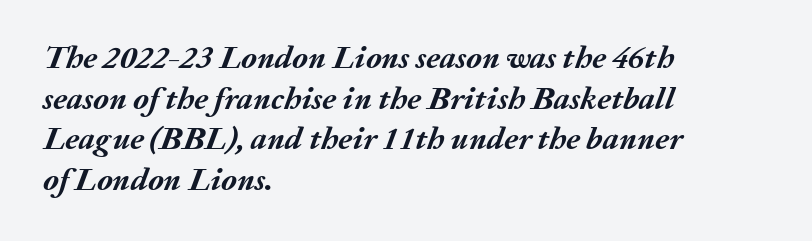
The image shows 32 px semibold type, italic (leaning right); set left-aligned, normal line spacing (1.27x), normal letter spacing, not underlined; medium stroke contrast and a medium x-height.
